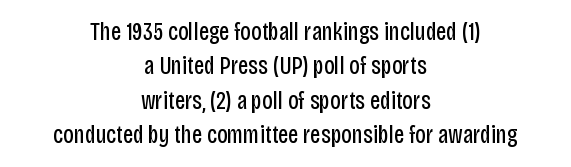
Q: Is the text bold? A: No.
Q: Is the text italic (slanted)? A: No, it is upright.
Q: Is the text underlined? A: No.
Q: How is the paragraph aligned? A: Centered.
Q: Is the spacing between letters normal or unusually wide? A: Normal.
Q: Is the spacing between lines tight, normal or loose? A: Normal.
